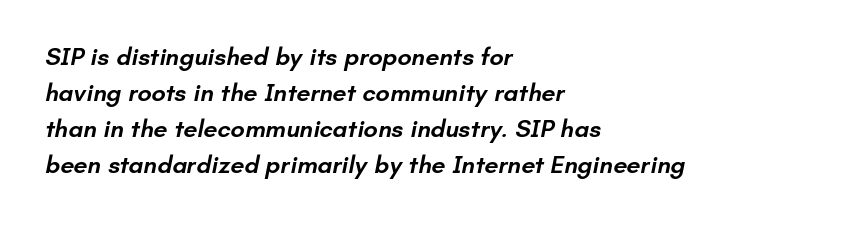
The image shows 25 px text type; set left-aligned, normal line spacing (1.44x), normal letter spacing, not underlined.
